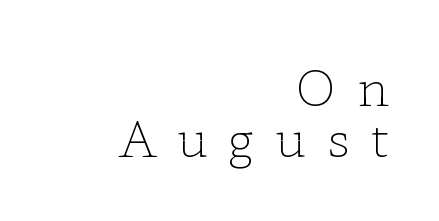
The words here are not underlined. Each letter's strokes conclude with small projecting serifs. Each stroke keeps to a modest, everyday thickness or less. The lines are packed closely together with very little leading. Think of a printed novel: that variable character pitch is what you see here. Someone cranked the tracking dial way up on this one.
